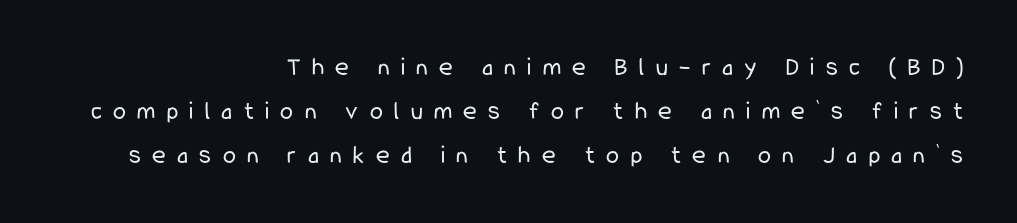
{"italic": "no", "bold": "no", "underline": "no", "align": "right", "line_spacing": "normal", "line_spacing_ratio": 1.69, "letter_spacing": "wide", "letter_spacing_em": 0.44, "glyph_px": 26}
